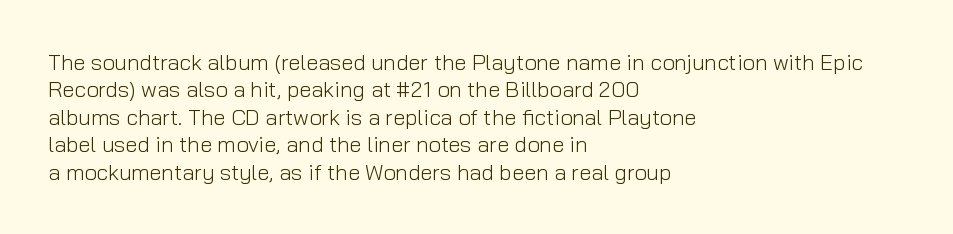
Counters stay open thanks to moderate or lighter strokes. All the whitespace from short lines collects on the right. Normally led — the rows are evenly, conventionally spaced. The glyphs are unaccompanied by any horizontal stroke below them.
